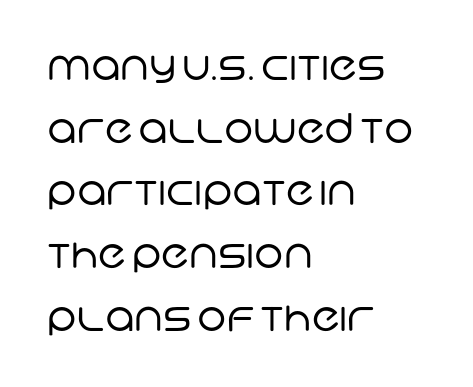
Q: Is the text bold? A: No.
Q: Is the typeface a serif or a sans-serif typeface? A: Sans-serif.
Q: Is the text underlined? A: No.
Q: How is the paragraph aligned? A: Left-aligned.
Q: Is the spacing between letters normal or unusually wide? A: Normal.
Q: Is the spacing between lines tight, normal or loose? A: Normal.
Q: Width (condensed, normal, or wide)? A: Normal.
Q: Stroke contrast? A: Low.
Q: x-height? A: Large.
Q: Monospaced? A: No.
